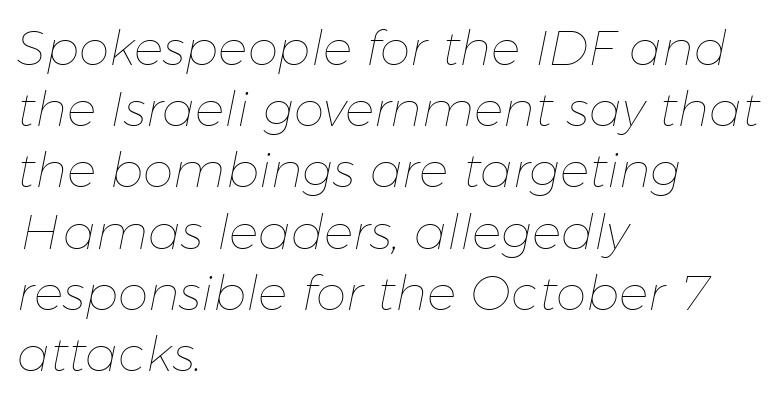
{"italic": "yes", "lean": "right", "slant_degrees": 11, "bold": "no", "weight": "thin", "width": "normal", "stroke_contrast": "low", "x_height": "medium", "monospaced": "no", "underline": "no", "align": "left", "line_spacing": "normal", "line_spacing_ratio": 1.25, "letter_spacing": "normal", "letter_spacing_em": 0.0, "glyph_px": 49}
